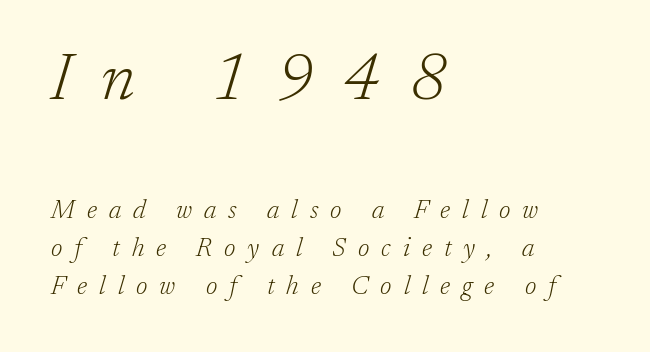
The image shows 65 px light serif type, italic (leaning right); set left-aligned, normal line spacing (1.46x), unusually wide letter spacing (+0.46 em), not underlined; the first (top) block is 2.5x larger; low stroke contrast and a medium x-height.
